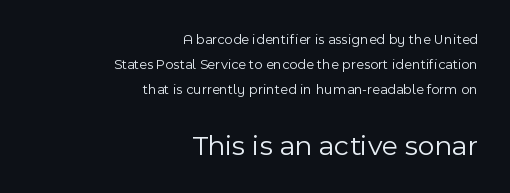
The letters sit at their default tracking, neither squeezed nor spread. Glance below the letters and you will spot only blank space. Rendered with straight, roman letterforms. The composition opens small and finishes big.
